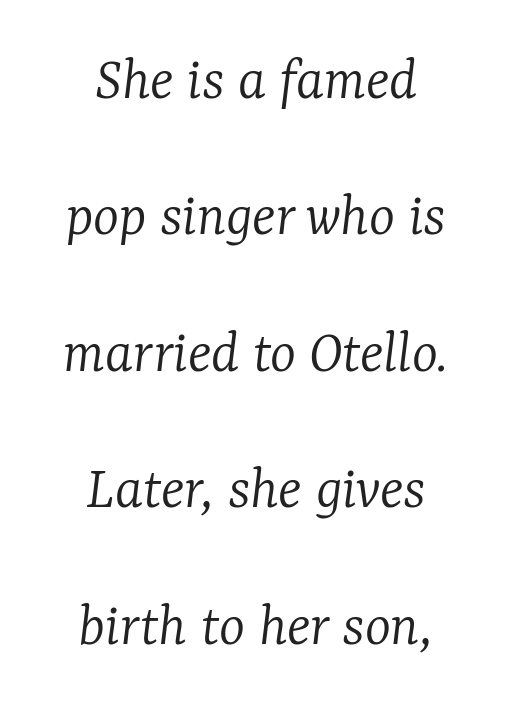
No chunkiness to these letters — they're not bold. The block of text is sparse from top to bottom, with ample space between rows. Neither beginnings nor endings align; midpoints do. Glyph-to-glyph distance matches everyday printed text. A typesetter would call this proportional, since set widths differ per character.
